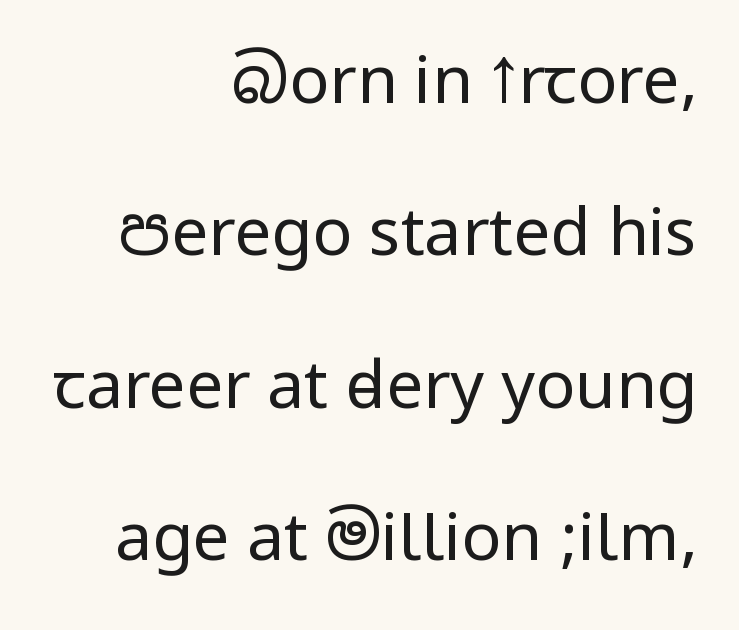
Where is the straight margin? On the right. Type style note: lacks serifs. A quiet, ordinary-to-light weight characterises the typeface. Honestly, the rows look like they've been pulled way apart. It's the straight-up-and-down kind of type. This rendering features lettering with no underline.
